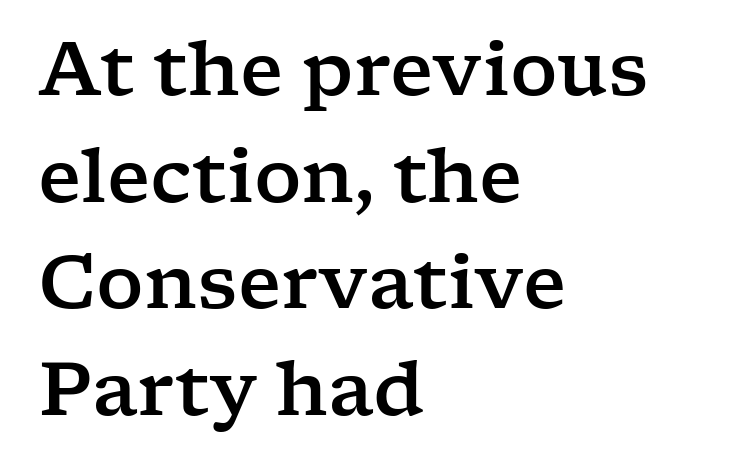
Is this a fixed-width face? No — the glyphs have proportional, varying widths. These lines are composed in type with serifs. What stands out about the letter spacing? Nothing — it is the standard amount. Plain, unruled lines of type. Students, observe: this is what conventionally led text looks like. Posture: straight, roman, zero tilt.
